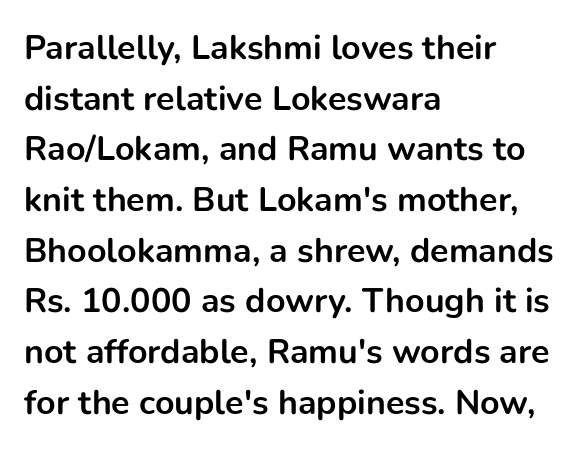
The image shows 34 px bold sans-serif type, upright; set left-aligned, normal line spacing (1.49x), normal letter spacing, not underlined; low stroke contrast and a medium x-height.
